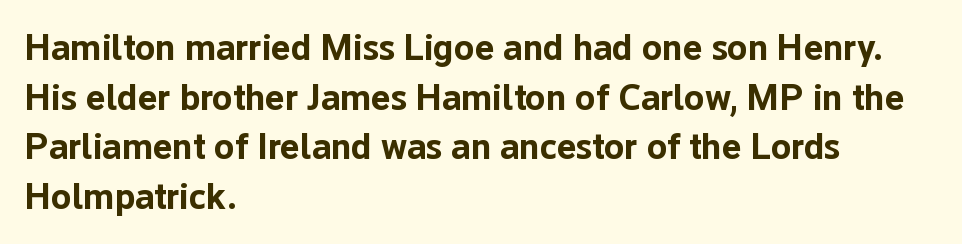
The image shows 37 px bold sans-serif type, upright; set left-aligned, normal line spacing (1.34x), normal letter spacing, not underlined; low stroke contrast and a medium x-height.
